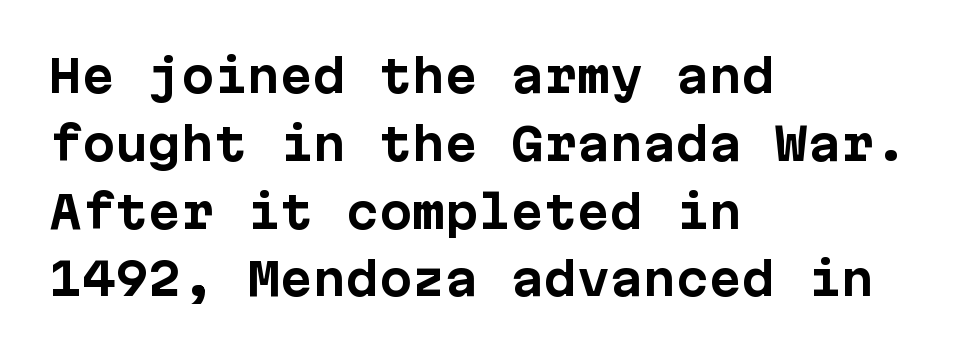
The image shows 44 px bold sans-serif type, upright, monospaced; set left-aligned, normal line spacing (1.54x), normal letter spacing, not underlined; low stroke contrast and a medium x-height.
